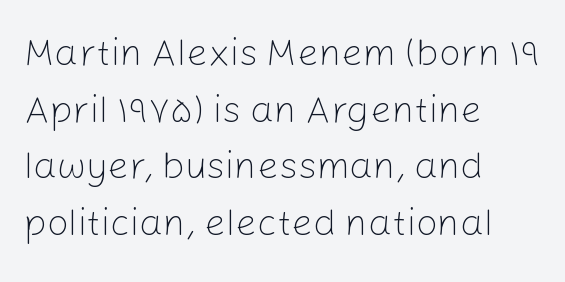
{"serif": "no", "italic": "no", "bold": "no", "weight": "light", "width": "normal", "stroke_contrast": "low", "x_height": "medium", "monospaced": "no", "underline": "no", "align": "left", "line_spacing": "normal", "line_spacing_ratio": 1.49, "letter_spacing": "normal", "letter_spacing_em": 0.0, "glyph_px": 38}
